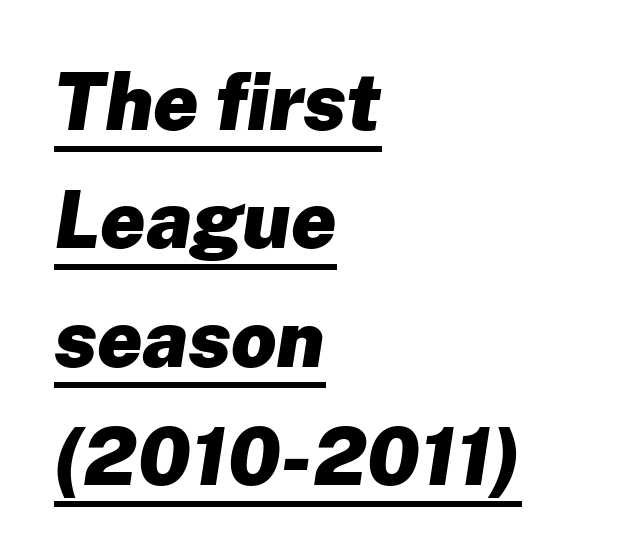
{"italic": "yes", "lean": "right", "slant_degrees": 8, "bold": "yes", "weight": "heavy", "width": "normal", "stroke_contrast": "low", "x_height": "medium", "monospaced": "no", "underline": "yes", "align": "left", "line_spacing": "normal", "line_spacing_ratio": 1.48, "letter_spacing": "normal", "letter_spacing_em": 0.0, "glyph_px": 80}
